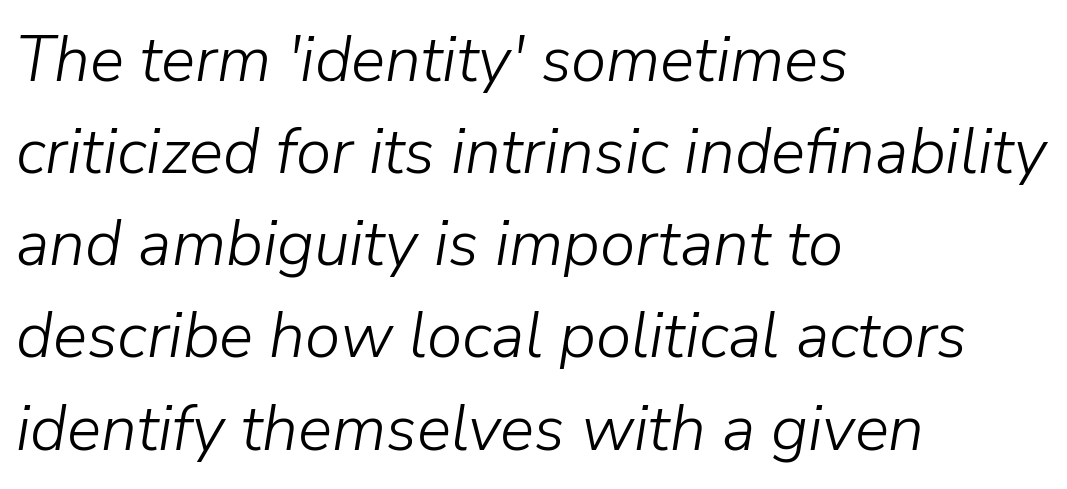
Q: Is the text bold? A: No.
Q: Is the text italic (slanted)? A: Yes, it leans right by about 9 degrees.
Q: Is the text underlined? A: No.
Q: How is the paragraph aligned? A: Left-aligned.
Q: Is the spacing between letters normal or unusually wide? A: Normal.
Q: Is the spacing between lines tight, normal or loose? A: Normal.
Q: Width (condensed, normal, or wide)? A: Normal.
Q: Stroke contrast? A: Low.
Q: x-height? A: Medium.
Q: Monospaced? A: No.
